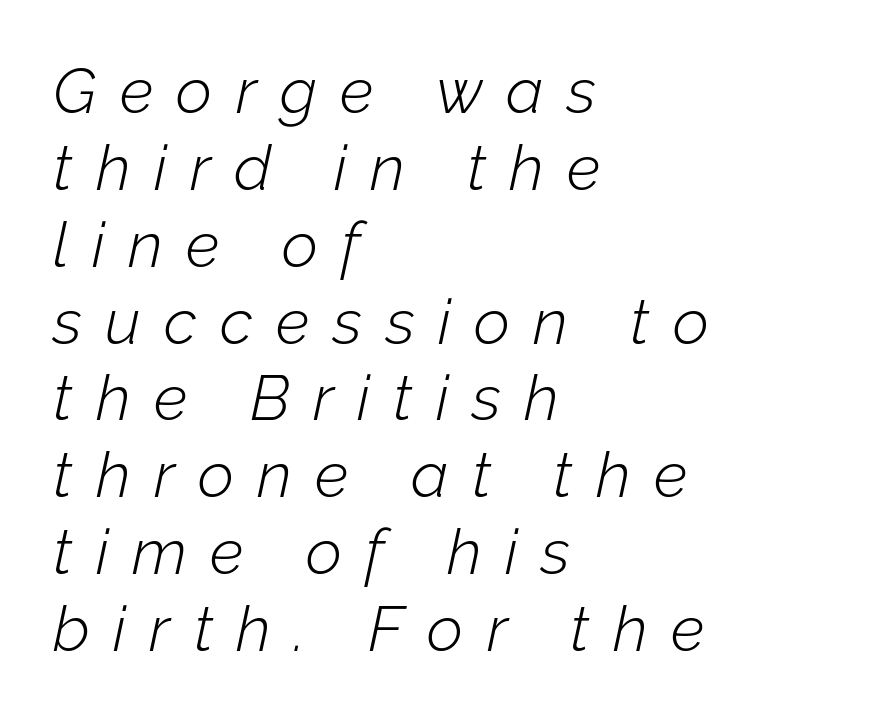
{"italic": "yes", "lean": "right", "slant_degrees": 12, "bold": "no", "weight": "light", "width": "normal", "stroke_contrast": "low", "x_height": "medium", "monospaced": "no", "underline": "no", "align": "left", "line_spacing_ratio": 1.22, "letter_spacing": "wide", "letter_spacing_em": 0.37, "glyph_px": 63}
